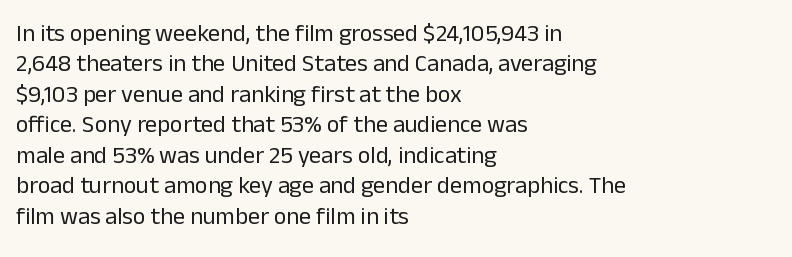
The type sits square on the baseline with zero lean. Only glyphs here, with clear space below each row. This sample is left-justified, so line endings fall wherever the words run out. Nothing unusual about the tracking: characters are spaced as the font intends. No extra ink here — the face is not bold.
